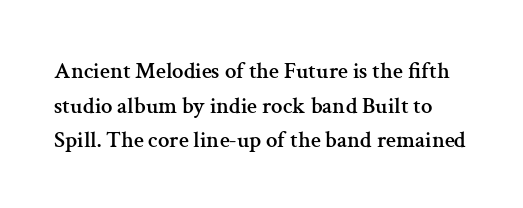
{"italic": "no", "underline": "no", "line_spacing": "normal", "line_spacing_ratio": 1.51, "letter_spacing": "normal", "letter_spacing_em": 0.0, "glyph_px": 23}
